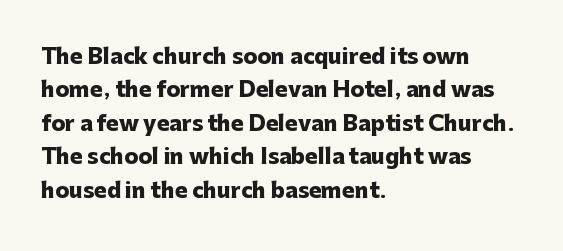
The lines sit at an ordinary, default distance from one another. Bare-footed words on every line. The rendering uses a bold face; every stroke is thick and dark. Posture: upright roman.
